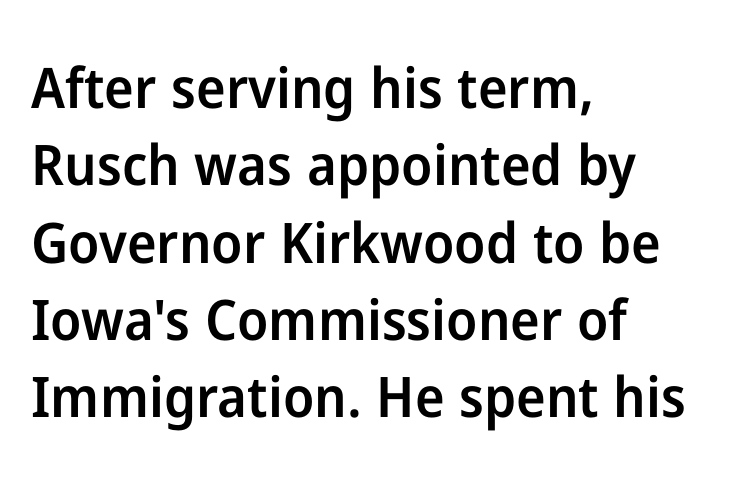
Strokes here are thickened, but only to semibold level. Each letter's strokes conclude bluntly, with no projecting serifs. Is this a fixed-width face? No — the glyphs have proportional, varying widths. The rendering keeps characters at their native spacing. Rule under the text: the space is simply empty. Regarding leading, the lines here are spaced in the standard way.
